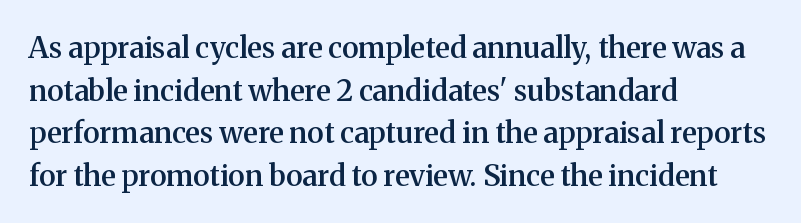
Q: Is the text bold? A: Semi-bold.
Q: Is the text italic (slanted)? A: No, it is upright.
Q: Is the typeface a serif or a sans-serif typeface? A: Serif.
Q: Is the text underlined? A: No.
Q: How is the paragraph aligned? A: Left-aligned.
Q: Is the spacing between letters normal or unusually wide? A: Normal.
Q: Is the spacing between lines tight, normal or loose? A: Normal.
Q: Width (condensed, normal, or wide)? A: Normal.
Q: Stroke contrast? A: Medium.
Q: x-height? A: Medium.
Q: Monospaced? A: No.
